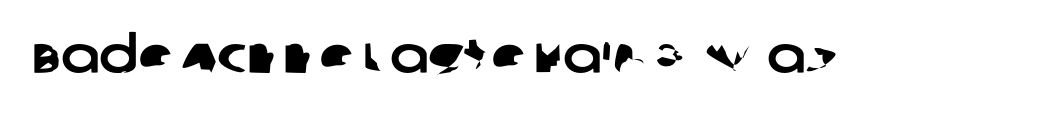
Tracking value appears to be zero — textbook default spacing. Glance below the letters and you will spot only blank space. Spacing verdict: proportional, widths tailored to each character. Are there feet on the stems? There aren't — it's a sans.
